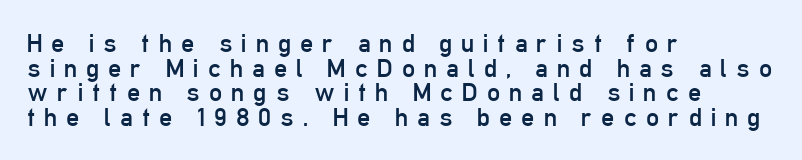
{"italic": "no", "bold": "no", "underline": "no", "align": "left", "line_spacing": "tight", "line_spacing_ratio": 0.95, "letter_spacing": "wide", "letter_spacing_em": 0.35, "glyph_px": 26}
